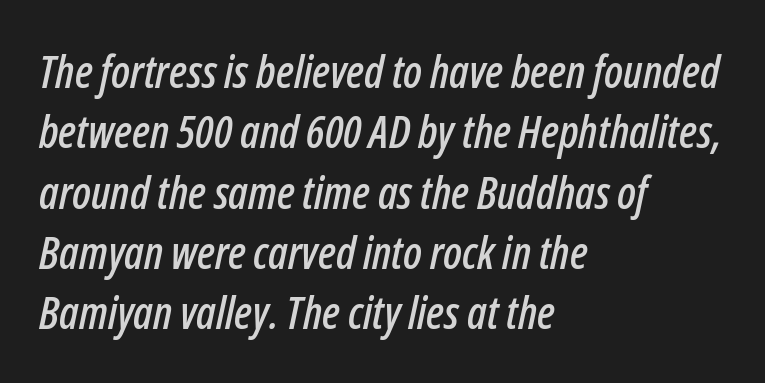
This sample is left-justified, so line endings fall wherever the words run out. The space beneath each line is pristine and unruled. If you drew a line through each stem, it would be angled. The letterforms sit shoulder to shoulder at normal distance. Do the characters align in a grid? No, the font is proportional. Regular leading.
